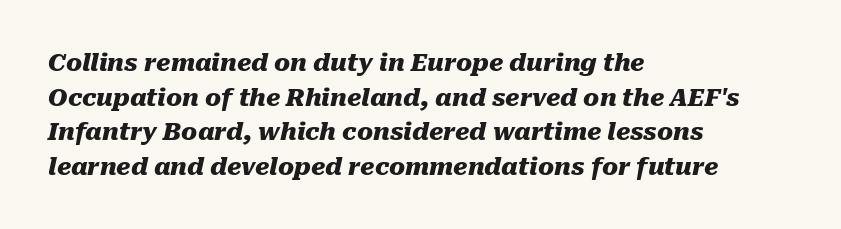
Q: Is the text bold? A: Yes.
Q: Is the text italic (slanted)? A: Yes, it leans right by about 10 degrees.
Q: Is the text underlined? A: No.
Q: How is the paragraph aligned? A: Left-aligned.
Q: Is the spacing between letters normal or unusually wide? A: Normal.
Q: Is the spacing between lines tight, normal or loose? A: Normal.
